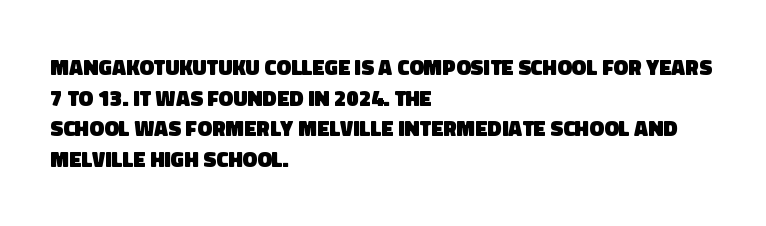
{"bold": "yes", "underline": "no", "align": "left", "line_spacing": "normal", "line_spacing_ratio": 1.39, "letter_spacing": "normal", "letter_spacing_em": 0.0, "glyph_px": 22}
